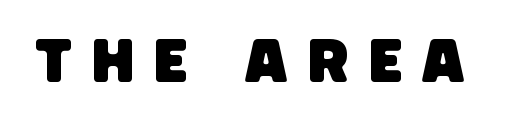
Q: Is the typeface a serif or a sans-serif typeface? A: Sans-serif.
Q: Is the text underlined? A: No.
Q: Is the spacing between letters normal or unusually wide? A: Unusually wide.
Q: Width (condensed, normal, or wide)? A: Condensed.
Q: Stroke contrast? A: Low.
Q: x-height? A: Large.
Q: Monospaced? A: No.
